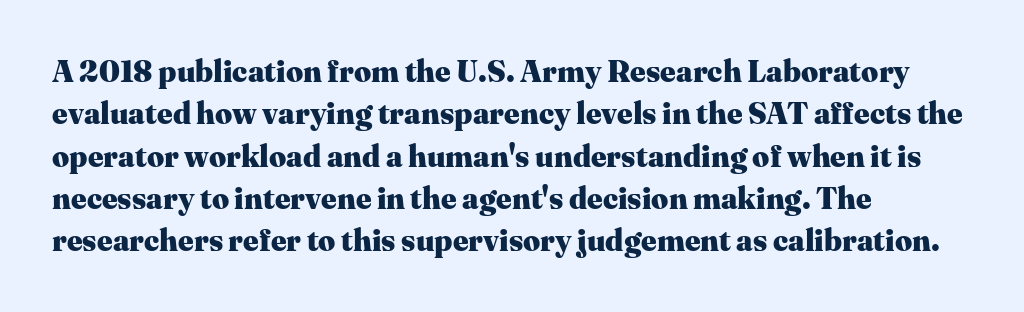
I'd describe the lettering as bold — thick and assertive. Typeset ragged right — the left edge is the straight one. The gap between lines stays unmarked. Designer's note — italics off, roman on. Honestly, the row spacing looks completely unremarkable.
